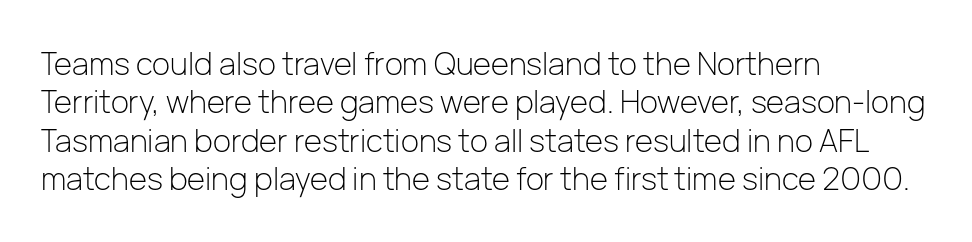
Q: Is the text bold? A: No.
Q: Is the text italic (slanted)? A: No, it is upright.
Q: Is the typeface a serif or a sans-serif typeface? A: Sans-serif.
Q: Is the text underlined? A: No.
Q: How is the paragraph aligned? A: Left-aligned.
Q: Is the spacing between letters normal or unusually wide? A: Normal.
Q: Width (condensed, normal, or wide)? A: Normal.
Q: Stroke contrast? A: Low.
Q: x-height? A: Medium.
Q: Monospaced? A: No.
